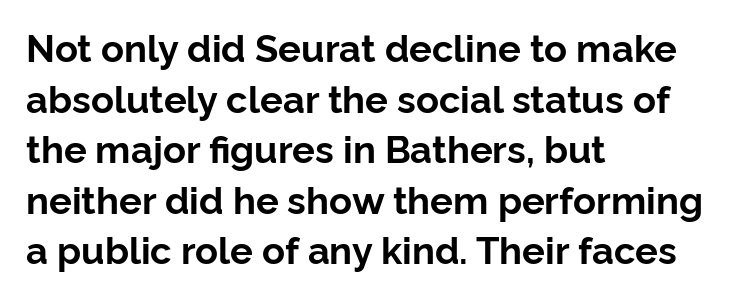
{"serif": "no", "italic": "no", "bold": "yes", "weight": "bold", "width": "normal", "stroke_contrast": "low", "x_height": "medium", "monospaced": "no", "underline": "no", "align": "left", "line_spacing": "normal", "line_spacing_ratio": 1.33, "letter_spacing": "normal", "letter_spacing_em": 0.0, "glyph_px": 38}
